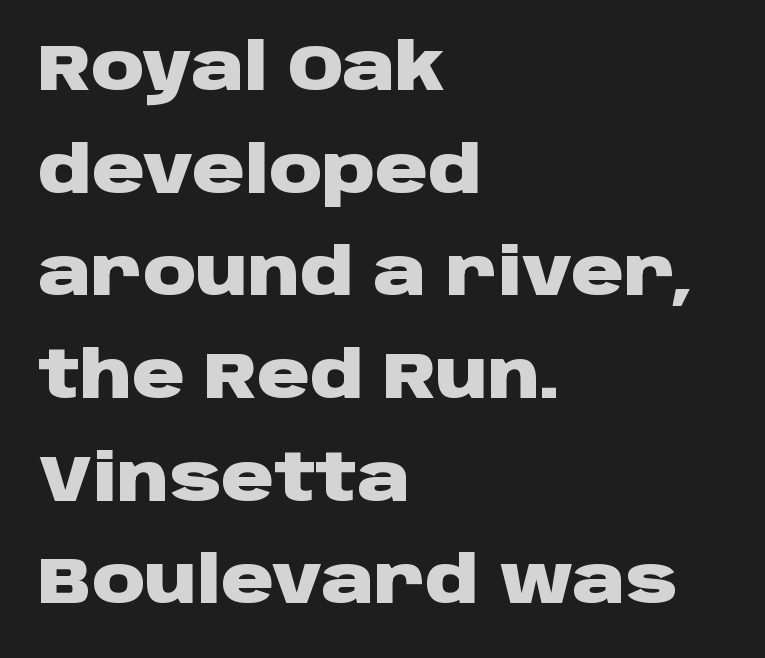
{"serif": "no", "italic": "no", "bold": "yes", "weight": "heavy", "width": "wide", "stroke_contrast": "low", "x_height": "large", "monospaced": "no", "underline": "no", "align": "left", "line_spacing": "normal", "line_spacing_ratio": 1.58, "letter_spacing": "normal", "letter_spacing_em": 0.0, "glyph_px": 65}
